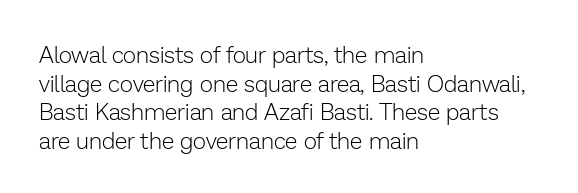
Beneath every word, the page is bare. On a weight scale, this lands at 450 or below. Look at the tracking — it's just the regular setting, nothing added. The typesetter chose a ragged-right arrangement here. Upright lettering throughout.
